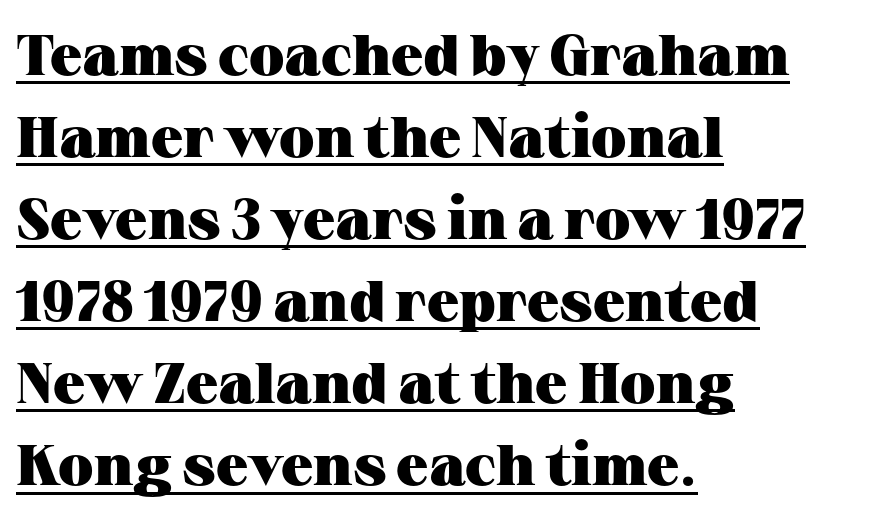
The image shows 57 px heavy, wide serif type, upright; set left-aligned, normal line spacing (1.44x), normal letter spacing, underlined; medium stroke contrast and a medium x-height.
